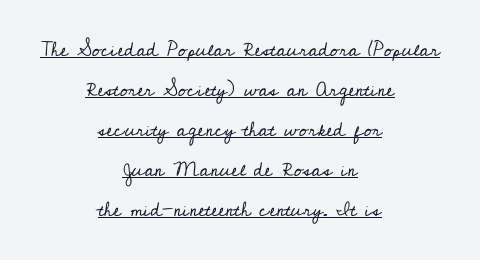
The strokes are not fattened; the text isn't bold. The vertical gap from one line to the next is large. A typographer would call this underscored text. The passage shown has conventional tracking throughout. Is the block centered? Yes — each line is placed symmetrically about the middle.
